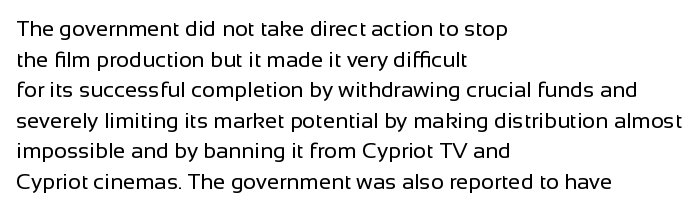
Q: Is the text bold? A: No.
Q: Is the text italic (slanted)? A: No, it is upright.
Q: Is the text underlined? A: No.
Q: How is the paragraph aligned? A: Left-aligned.
Q: Is the spacing between letters normal or unusually wide? A: Normal.
Q: Is the spacing between lines tight, normal or loose? A: Normal.
